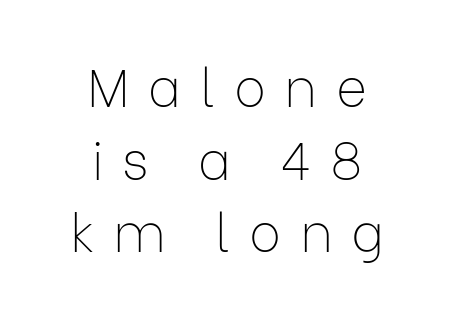
{"serif": "no", "italic": "no", "bold": "no", "weight": "thin", "width": "normal", "stroke_contrast": "low", "x_height": "medium", "monospaced": "no", "underline": "no", "align": "center", "line_spacing": "normal", "line_spacing_ratio": 1.37, "letter_spacing": "wide", "letter_spacing_em": 0.35, "glyph_px": 53}
